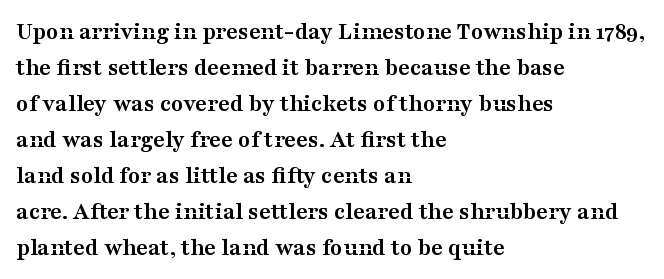
{"italic": "no", "bold": "yes", "underline": "no", "align": "left", "line_spacing": "normal", "line_spacing_ratio": 1.44, "letter_spacing": "normal", "letter_spacing_em": 0.0, "glyph_px": 25}
